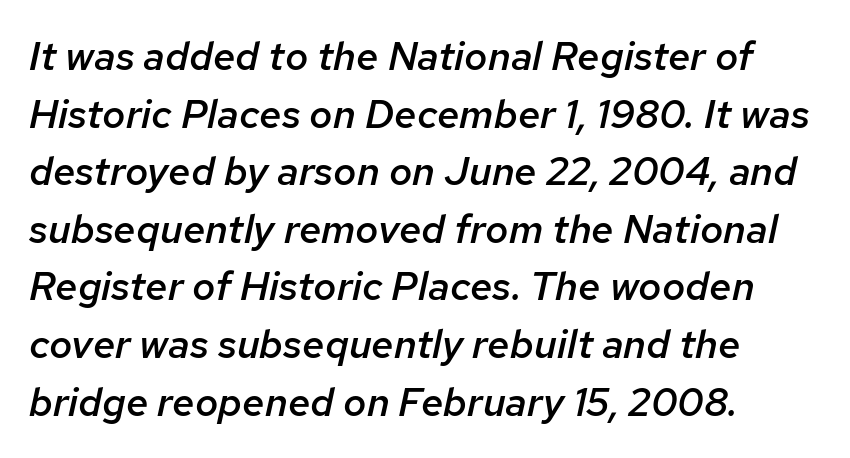
The block of text has a typical density, with ordinary space between rows. Words appear dense and cohesive because spacing is normal. I'd describe the lettering as semibold — firm but not a full bold. Where is the straight margin? On the left.
